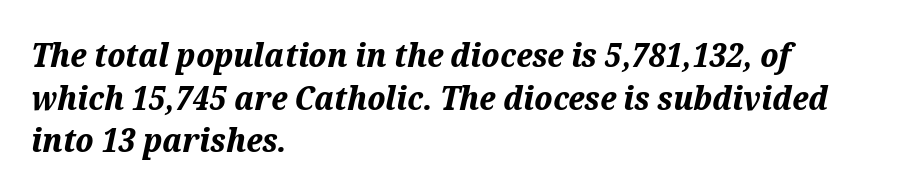
{"italic": "yes", "lean": "right", "slant_degrees": 12, "bold": "yes", "weight": "bold", "width": "normal", "stroke_contrast": "medium", "x_height": "medium", "monospaced": "no", "underline": "no", "align": "left", "line_spacing": "normal", "line_spacing_ratio": 1.29, "letter_spacing": "normal", "letter_spacing_em": 0.0, "glyph_px": 33}
